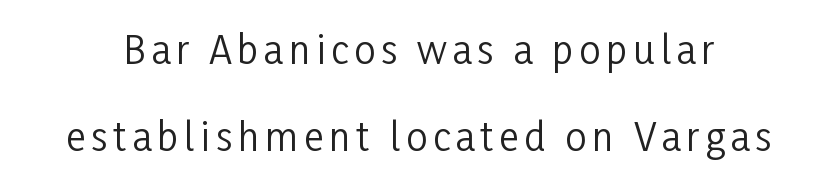
The rendering uses natural spacing where letterforms have individual widths. Each stroke keeps to a modest, everyday thickness or less. Font category for this specimen: sans-serif. Vertical strokes here are truly vertical. Baseline-to-baseline distance is far greater than the letter height. A bare baseline throughout the passage.
